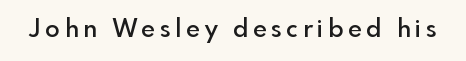
{"italic": "no", "bold": "semi", "underline": "no", "letter_spacing": "wide", "letter_spacing_em": 0.2, "glyph_px": 24}
